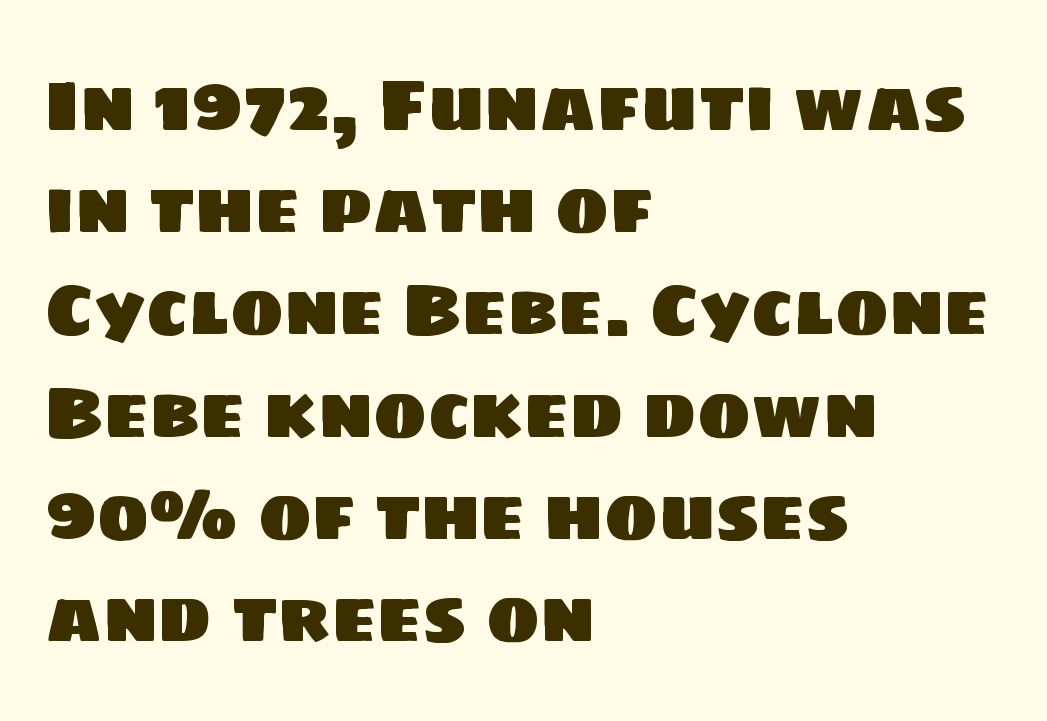
Q: Is the typeface a serif or a sans-serif typeface? A: Sans-serif.
Q: Is the text underlined? A: No.
Q: How is the paragraph aligned? A: Left-aligned.
Q: Is the spacing between letters normal or unusually wide? A: Normal.
Q: Is the spacing between lines tight, normal or loose? A: Normal.
Q: Width (condensed, normal, or wide)? A: Normal.
Q: Stroke contrast? A: Low.
Q: x-height? A: Large.
Q: Monospaced? A: No.
